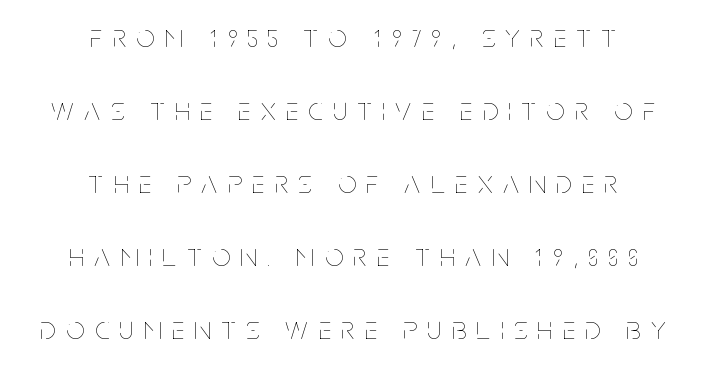
Q: Is the text bold? A: No.
Q: Is the text italic (slanted)? A: No, it is upright.
Q: Is the text underlined? A: No.
Q: How is the paragraph aligned? A: Centered.
Q: Is the spacing between letters normal or unusually wide? A: Unusually wide.
Q: Is the spacing between lines tight, normal or loose? A: Loose.
Q: Width (condensed, normal, or wide)? A: Condensed.
Q: Stroke contrast? A: Low.
Q: x-height? A: Large.
Q: Monospaced? A: No.
